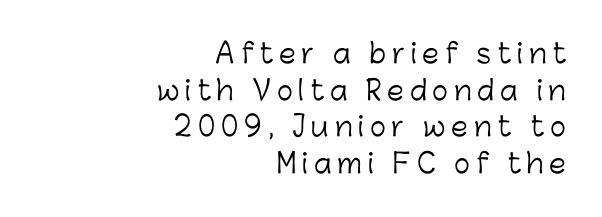
Q: Is the text bold? A: No.
Q: Is the text italic (slanted)? A: No, it is upright.
Q: Is the text underlined? A: No.
Q: How is the paragraph aligned? A: Right-aligned.
Q: Is the spacing between letters normal or unusually wide? A: Unusually wide.
Q: Is the spacing between lines tight, normal or loose? A: Normal.
